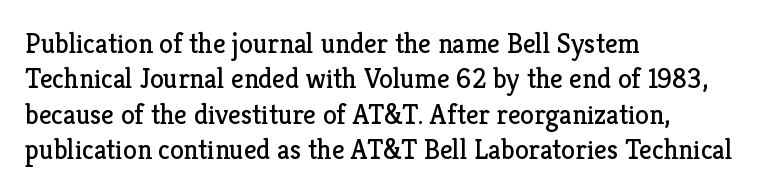
The image shows 28 px regular-weight serif type, upright; set left-aligned, normal line spacing (1.26x), normal letter spacing, not underlined; low stroke contrast and a medium x-height.
